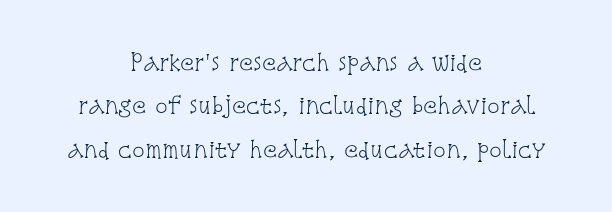
{"italic": "no", "bold": "no", "underline": "no", "align": "center", "line_spacing": "loose", "line_spacing_ratio": 2.06, "letter_spacing": "normal", "letter_spacing_em": 0.0, "glyph_px": 21}
